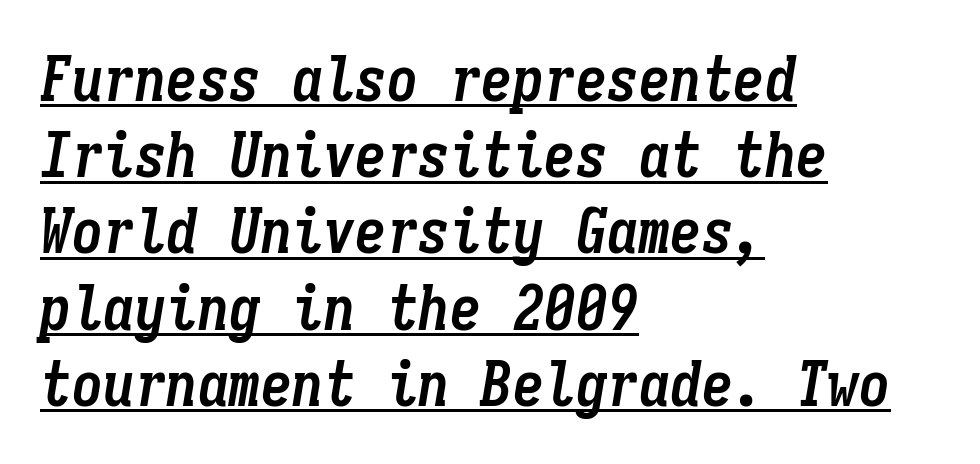
The image shows 63 px semibold, condensed type, italic (leaning right), monospaced; set left-aligned, line spacing 1.21x, normal letter spacing, underlined; low stroke contrast and a medium x-height.
